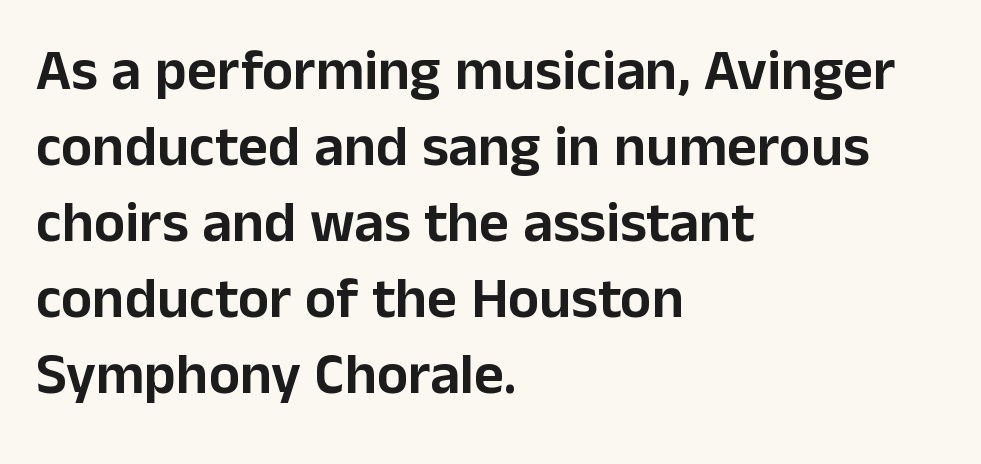
Q: Is the text italic (slanted)? A: No, it is upright.
Q: Is the typeface a serif or a sans-serif typeface? A: Sans-serif.
Q: Is the text underlined? A: No.
Q: How is the paragraph aligned? A: Left-aligned.
Q: Is the spacing between letters normal or unusually wide? A: Normal.
Q: Is the spacing between lines tight, normal or loose? A: Normal.
Q: Width (condensed, normal, or wide)? A: Normal.
Q: Stroke contrast? A: Low.
Q: x-height? A: Medium.
Q: Monospaced? A: No.
